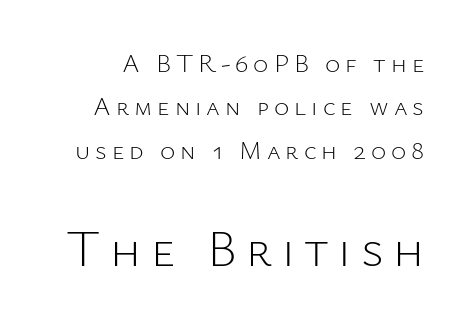
Q: Is the text bold? A: No.
Q: Is the text italic (slanted)? A: No, it is upright.
Q: Is the typeface a serif or a sans-serif typeface? A: Sans-serif.
Q: Is the text underlined? A: No.
Q: Is the spacing between lines tight, normal or loose? A: Normal.
Q: Which block of text is set in a larger size, the first (top) or the second (bottom)? A: The second (bottom) one.
Q: Width (condensed, normal, or wide)? A: Normal.
Q: Stroke contrast? A: Low.
Q: x-height? A: Medium.
Q: Monospaced? A: No.
